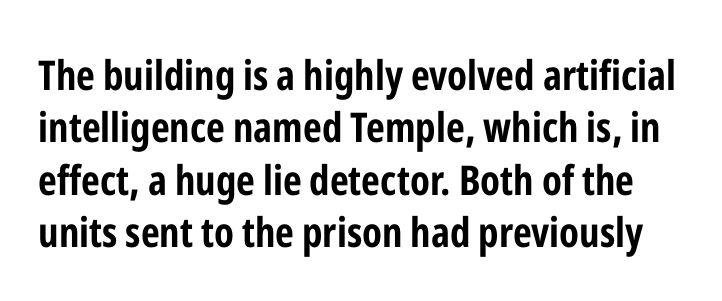
Note the varied advance widths — an 'i' is clearly narrower than an 'm'. These lines sit exactly where default settings would place them. A bare baseline throughout the passage. These lines carry a lot of weight — the face is fully bold. Letterform terminals end flat and unadorned throughout the passage. No italicization has been applied; the sample stays upright.
